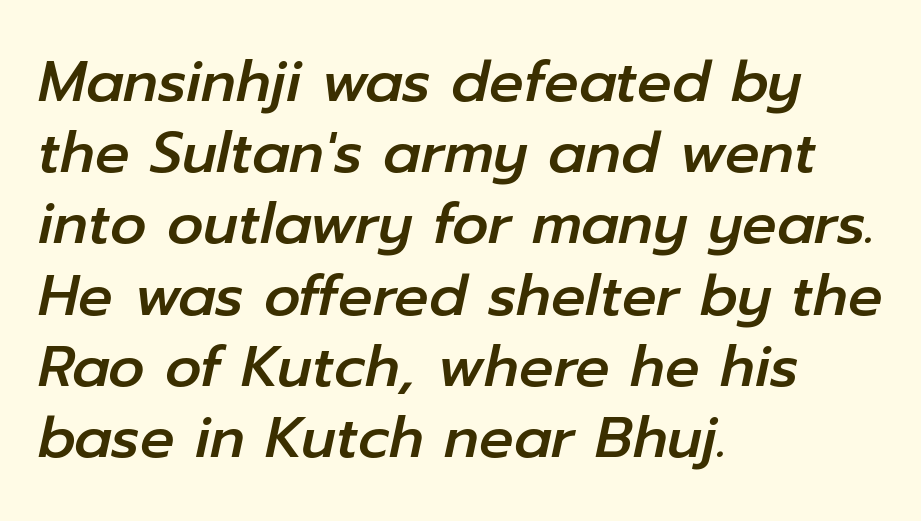
{"italic": "yes", "lean": "right", "slant_degrees": 12, "width": "normal", "stroke_contrast": "low", "x_height": "medium", "monospaced": "no", "underline": "no", "align": "left", "line_spacing": "normal", "line_spacing_ratio": 1.25, "letter_spacing": "normal", "letter_spacing_em": 0.0, "glyph_px": 57}
